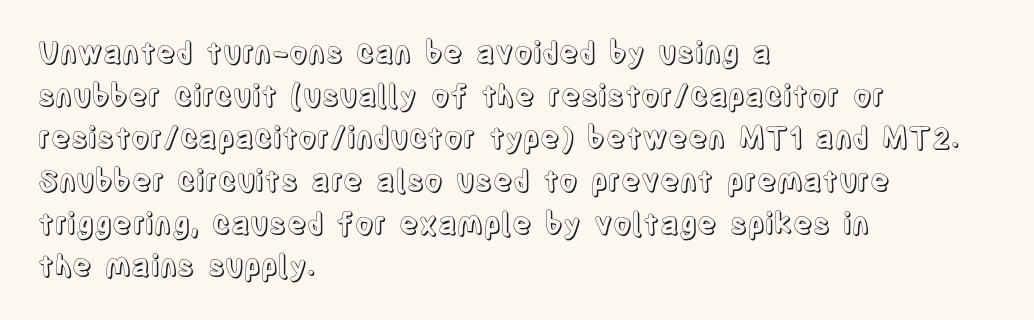
{"italic": "no", "width": "condensed", "x_height": "large", "monospaced": "no", "underline": "no", "align": "left", "line_spacing": "normal", "line_spacing_ratio": 1.47, "letter_spacing": "normal", "letter_spacing_em": 0.0, "glyph_px": 29}
